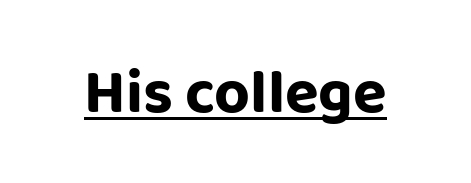
{"serif": "no", "italic": "no", "bold": "yes", "weight": "bold", "width": "normal", "stroke_contrast": "low", "x_height": "large", "monospaced": "no", "underline": "yes", "letter_spacing": "normal", "letter_spacing_em": 0.0, "glyph_px": 62}
